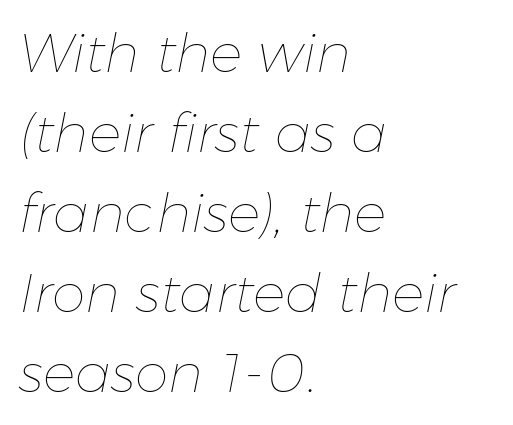
The image shows 54 px thin type, italic (leaning right); set left-aligned, normal line spacing (1.48x), normal letter spacing, not underlined; low stroke contrast and a medium x-height.
